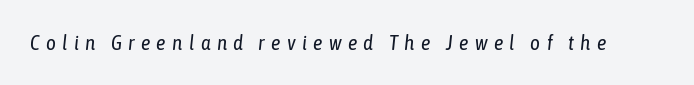
{"italic": "yes", "lean": "right", "slant_degrees": 6, "bold": "no", "underline": "no", "letter_spacing": "wide", "letter_spacing_em": 0.3, "glyph_px": 21}
